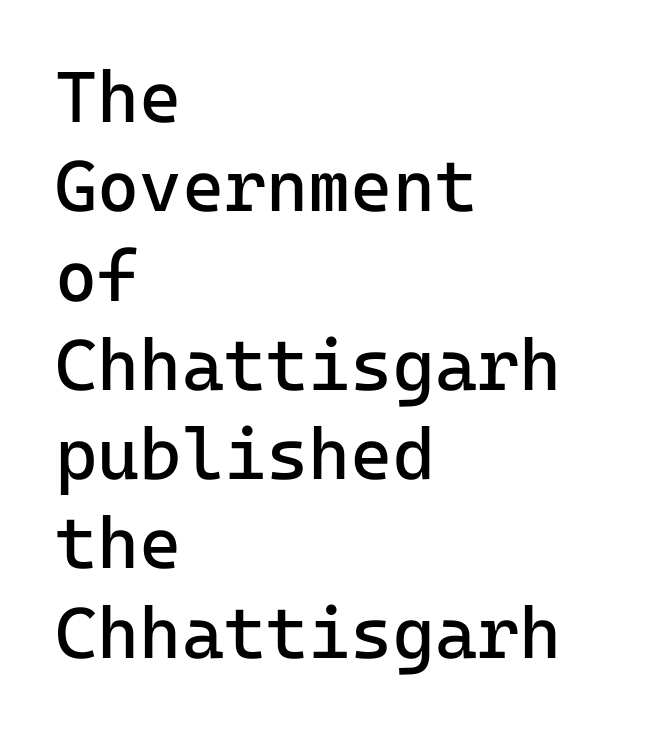
The rendering uses typewriter-style spacing with identical character cells. The space directly below the letters is spotless. The axis of the letterforms is exactly vertical. No feet cap the strokes, marking this as sans-serif type.
